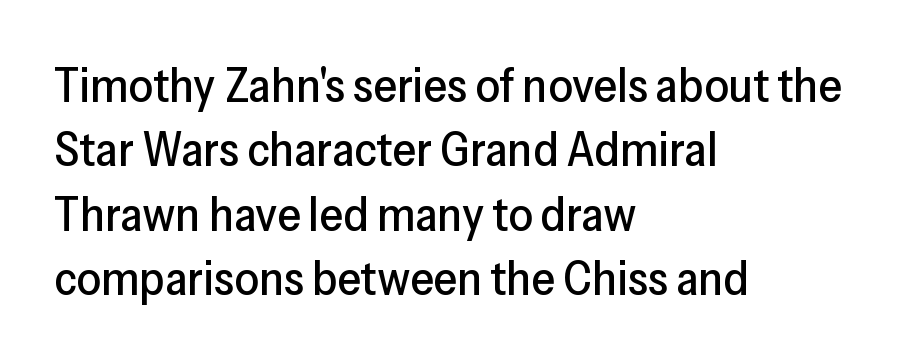
Unlike italic type, these characters show no tilt at all. The vertical gap from one line to the next is medium. Is the letter spacing exaggerated? No — it looks like the ordinary default. The rendering anchors every line to the left-hand side.
